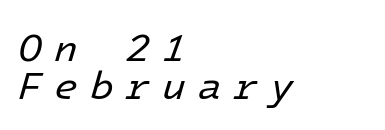
The image shows 39 px regular-weight type, italic (leaning right); set left-aligned, tight line spacing (0.98x), unusually wide letter spacing (+0.31 em), not underlined; low stroke contrast and a medium x-height.
